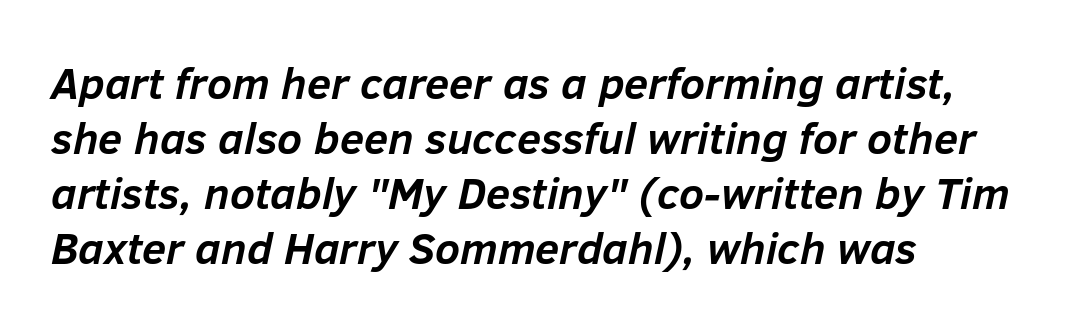
How are the letters spaced? Ordinarily, with no added tracking. Heavy-handed strokes throughout: this text is bold. Leading: standard. Layout note: lines flush left. Observe the lean: these are italic letterforms. The letters advance in unequal steps, a hallmark of proportional type.
